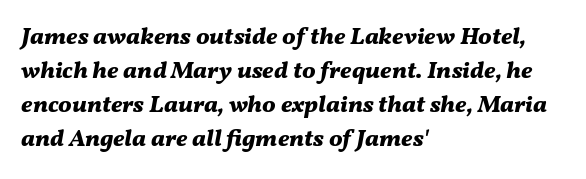
Q: Is the text bold? A: Yes.
Q: Is the text italic (slanted)? A: Yes, it leans right by about 11 degrees.
Q: Is the text underlined? A: No.
Q: How is the paragraph aligned? A: Left-aligned.
Q: Is the spacing between letters normal or unusually wide? A: Normal.
Q: Is the spacing between lines tight, normal or loose? A: Normal.
